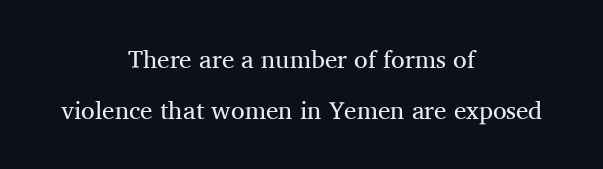
{"italic": "no", "bold": "no", "underline": "no", "align": "center", "line_spacing": "loose", "line_spacing_ratio": 2.05, "letter_spacing": "normal", "letter_spacing_em": 0.0, "glyph_px": 25}
